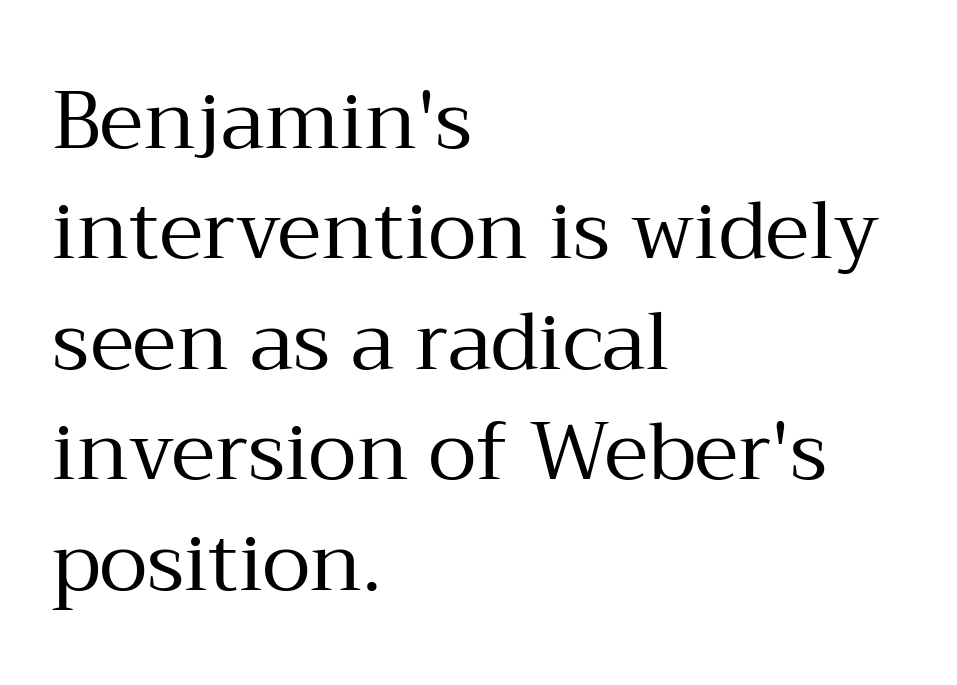
The image shows 80 px regular-weight serif type, upright; set left-aligned, normal line spacing (1.38x), normal letter spacing, not underlined; medium stroke contrast and a medium x-height.
